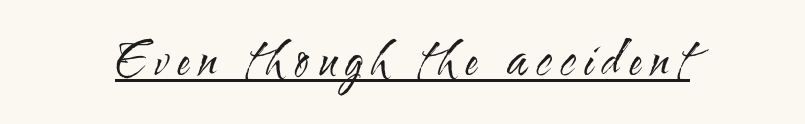
No extra ink here — the face is not bold. The gaps between neighbouring characters are conspicuously large. These characters rest on top of a visible drawn line. The rendering uses natural spacing where letterforms have individual widths.
